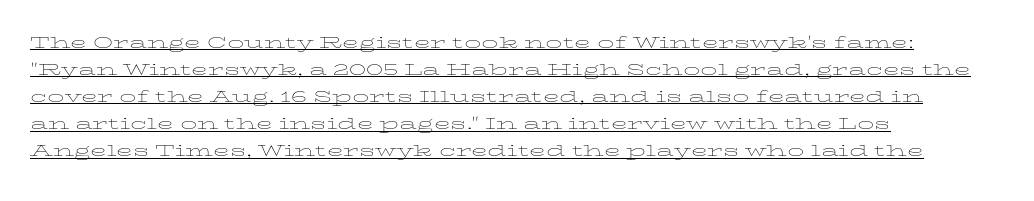
{"italic": "no", "bold": "no", "underline": "yes", "align": "left", "line_spacing_ratio": 1.23, "letter_spacing": "normal", "letter_spacing_em": 0.0, "glyph_px": 22}
